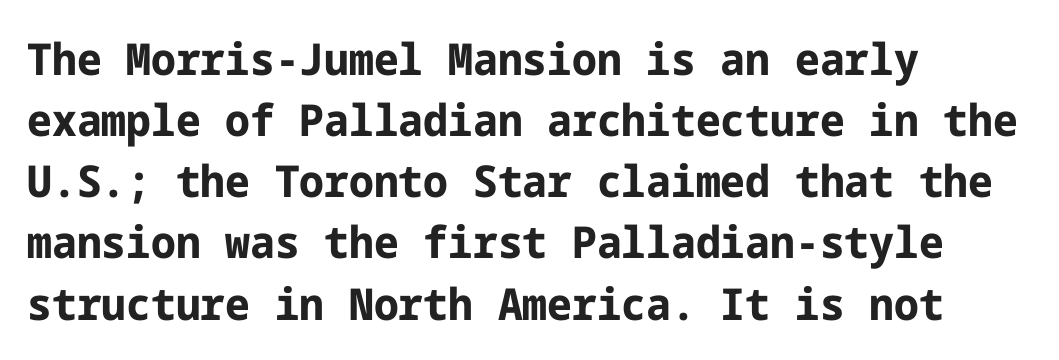
The image shows 44 px bold sans-serif type, upright; set left-aligned, normal line spacing (1.39x), normal letter spacing, not underlined; low stroke contrast and a medium x-height.
